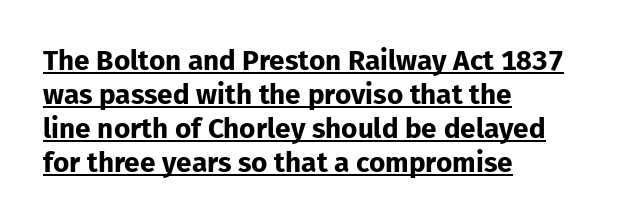
{"serif": "no", "italic": "no", "bold": "yes", "weight": "bold", "width": "normal", "stroke_contrast": "low", "x_height": "medium", "monospaced": "no", "underline": "yes", "align": "left", "line_spacing_ratio": 1.22, "letter_spacing": "normal", "letter_spacing_em": 0.0, "glyph_px": 28}
